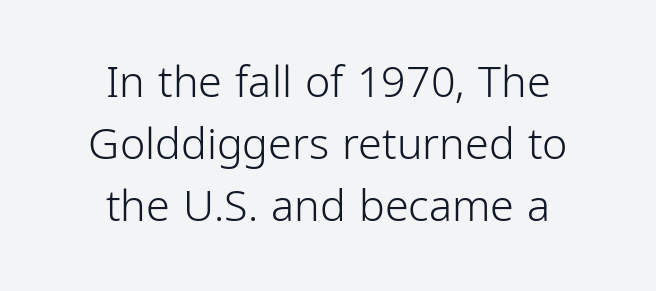
Does extra space separate the letters? No, they use regular spacing. A roman cut, with each character standing at attention. The face used here is proportionally spaced, like ordinary book or web type. Observe the absence of serifs on each vertical stroke in this sample.
